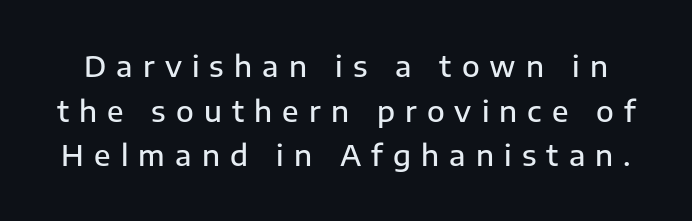
The image shows 29 px semibold sans-serif type, upright; set normal line spacing (1.54x), unusually wide letter spacing (+0.35 em), not underlined; low stroke contrast and a medium x-height.
